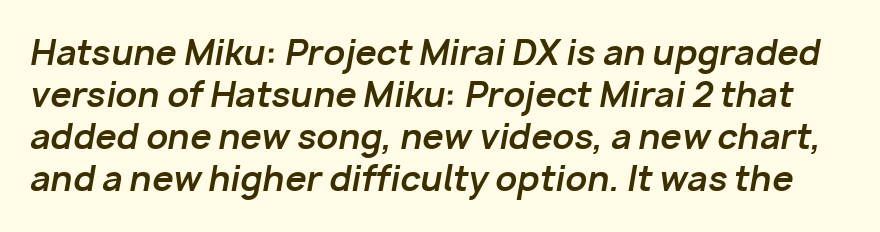
Strong, thick strokes mark this as bold type. Compared with ordinary roman type, these characters are visibly tilted. Tracking value appears to be zero — textbook default spacing. Bare-footed words on every line.
